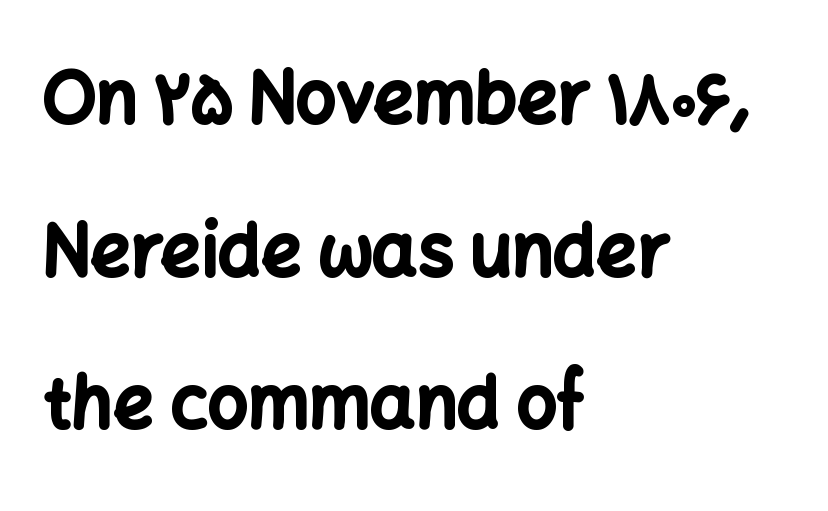
Q: Is the text bold? A: Yes.
Q: Is the text italic (slanted)? A: No, it is upright.
Q: Is the typeface a serif or a sans-serif typeface? A: Sans-serif.
Q: Is the text underlined? A: No.
Q: How is the paragraph aligned? A: Left-aligned.
Q: Is the spacing between letters normal or unusually wide? A: Normal.
Q: Is the spacing between lines tight, normal or loose? A: Loose.
Q: Width (condensed, normal, or wide)? A: Normal.
Q: Stroke contrast? A: Low.
Q: x-height? A: Medium.
Q: Monospaced? A: No.
